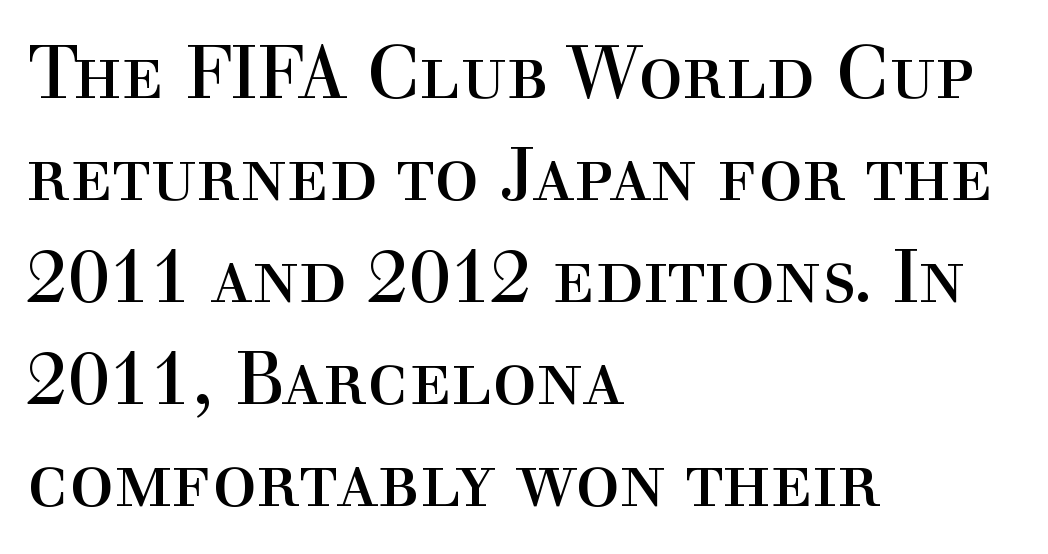
The weight tops out at a normal text grade. Vertical spacing — default. The lettering stays uniformly vertical, giving the passage a roman look. To sum up the face: it has serifs. These lines are rendered in a variable-pitch font.
